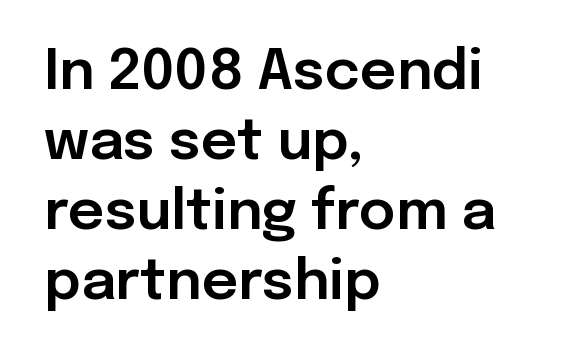
Default kerning and tracking; the words read as compact shapes. The rendering shows plain stroke endings on the letterforms — a sans-serif design. The letters stand straight up with perfectly vertical stems. The lines are quadded left.
